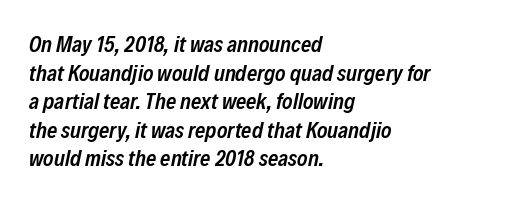
The image shows 22 px text type, italic (leaning right); set left-aligned, normal line spacing (1.3x), normal letter spacing, not underlined.
